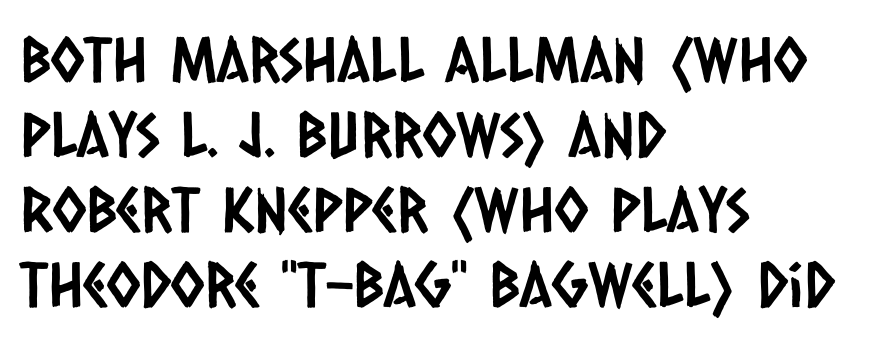
Q: Is the typeface a serif or a sans-serif typeface? A: Sans-serif.
Q: Is the text underlined? A: No.
Q: How is the paragraph aligned? A: Left-aligned.
Q: Is the spacing between letters normal or unusually wide? A: Normal.
Q: Width (condensed, normal, or wide)? A: Condensed.
Q: Stroke contrast? A: Low.
Q: x-height? A: Large.
Q: Monospaced? A: No.
